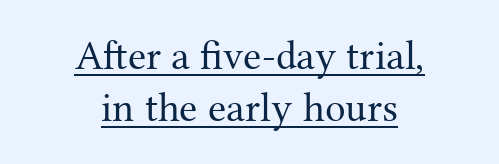
{"serif": "yes", "italic": "no", "bold": "no", "weight": "regular", "width": "normal", "stroke_contrast": "medium", "x_height": "medium", "monospaced": "no", "underline": "yes", "align": "center", "line_spacing": "normal", "line_spacing_ratio": 1.26, "letter_spacing": "normal", "letter_spacing_em": 0.0, "glyph_px": 41}
